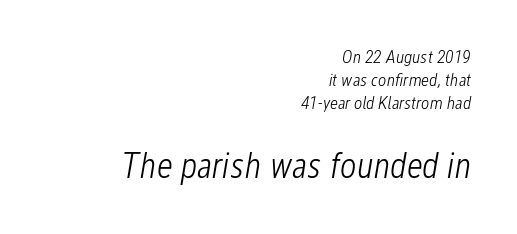
The designer left line spacing at the default. Slanted lettering throughout. No extra ink here — the face is not bold. The compositor pushed each line to the right boundary. Typesetter's note — lower block bumped up in size, upper block left smaller.
